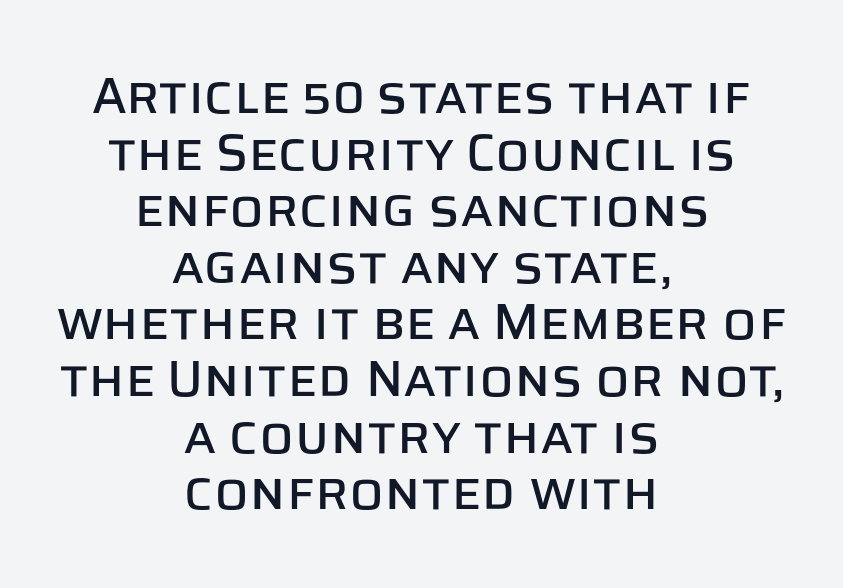
{"serif": "no", "italic": "no", "width": "normal", "stroke_contrast": "low", "x_height": "large", "monospaced": "no", "underline": "no", "align": "center", "line_spacing": "tight", "line_spacing_ratio": 1.11, "letter_spacing": "normal", "letter_spacing_em": 0.0, "glyph_px": 51}
